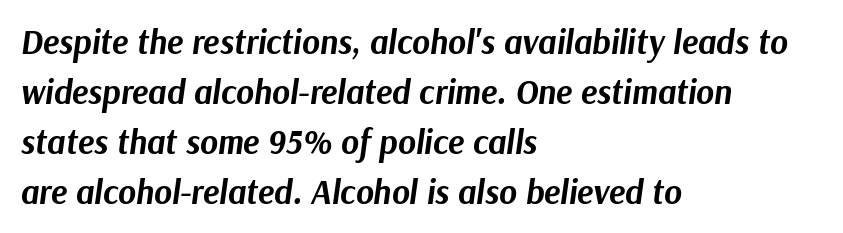
The image shows 34 px bold type, italic (leaning right); set left-aligned, normal line spacing (1.47x), normal letter spacing, not underlined; medium stroke contrast and a medium x-height.
